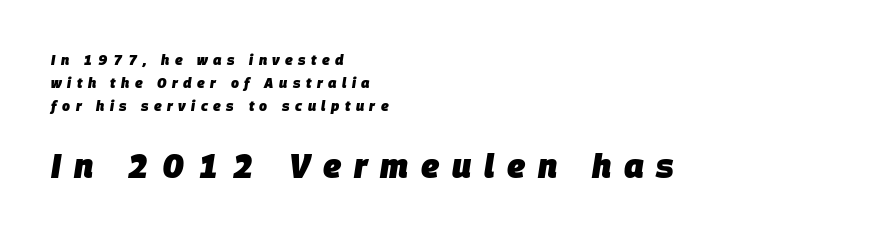
Q: Is the text bold? A: Yes.
Q: Is the text italic (slanted)? A: Yes, it leans right by about 9 degrees.
Q: Is the text underlined? A: No.
Q: How is the paragraph aligned? A: Left-aligned.
Q: Is the spacing between letters normal or unusually wide? A: Unusually wide.
Q: Is the spacing between lines tight, normal or loose? A: Normal.
Q: Which block of text is set in a larger size, the first (top) or the second (bottom)? A: The second (bottom) one.
Q: Width (condensed, normal, or wide)? A: Normal.
Q: Stroke contrast? A: Low.
Q: x-height? A: Large.
Q: Monospaced? A: No.
